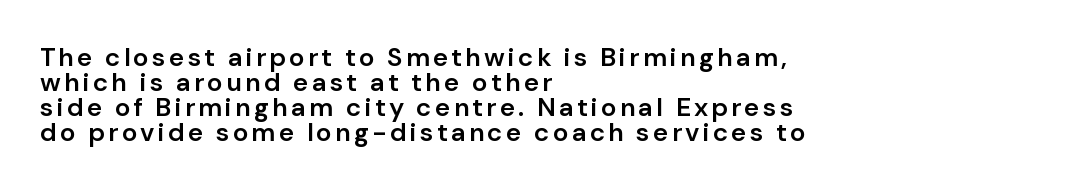
The image shows 26 px text type, upright; set left-aligned, tight line spacing (0.96x), not underlined.
